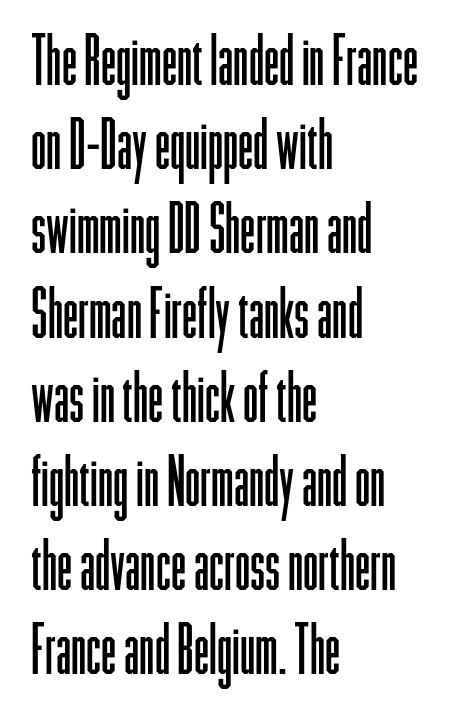
{"serif": "no", "italic": "no", "bold": "no", "weight": "light", "width": "condensed", "stroke_contrast": "low", "x_height": "medium", "monospaced": "no", "underline": "no", "align": "left", "line_spacing_ratio": 1.22, "letter_spacing": "normal", "letter_spacing_em": 0.0, "glyph_px": 69}
